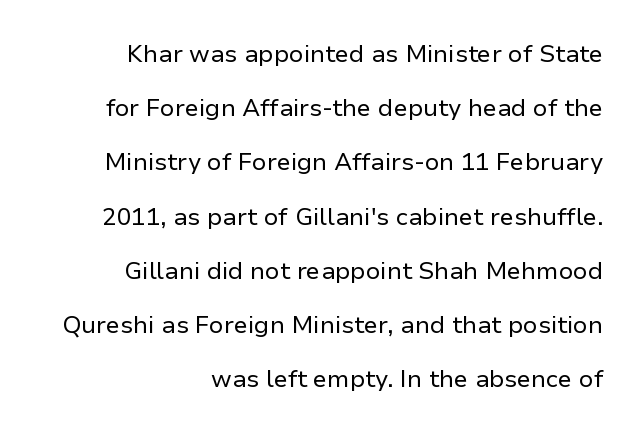
The image shows 24 px text type, upright; set right-aligned, loose line spacing (2.26x), normal letter spacing, not underlined.
